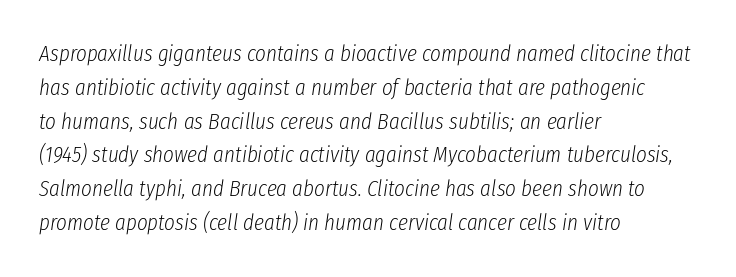
Q: Is the text bold? A: No.
Q: Is the text italic (slanted)? A: Yes, it leans right by about 8 degrees.
Q: Is the text underlined? A: No.
Q: How is the paragraph aligned? A: Left-aligned.
Q: Is the spacing between letters normal or unusually wide? A: Normal.
Q: Is the spacing between lines tight, normal or loose? A: Normal.
